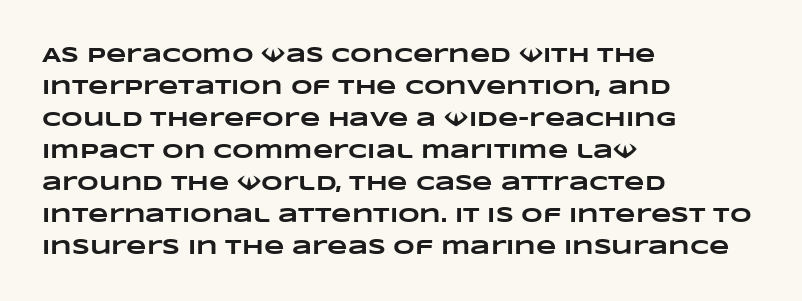
The image shows 21 px bold type; set left-aligned, normal line spacing (1.52x), normal letter spacing, not underlined.
